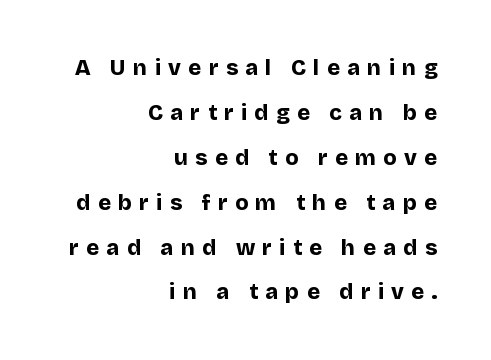
Q: Is the text bold? A: Yes.
Q: Is the text italic (slanted)? A: No, it is upright.
Q: Is the text underlined? A: No.
Q: How is the paragraph aligned? A: Right-aligned.
Q: Is the spacing between letters normal or unusually wide? A: Unusually wide.
Q: Is the spacing between lines tight, normal or loose? A: Loose.
